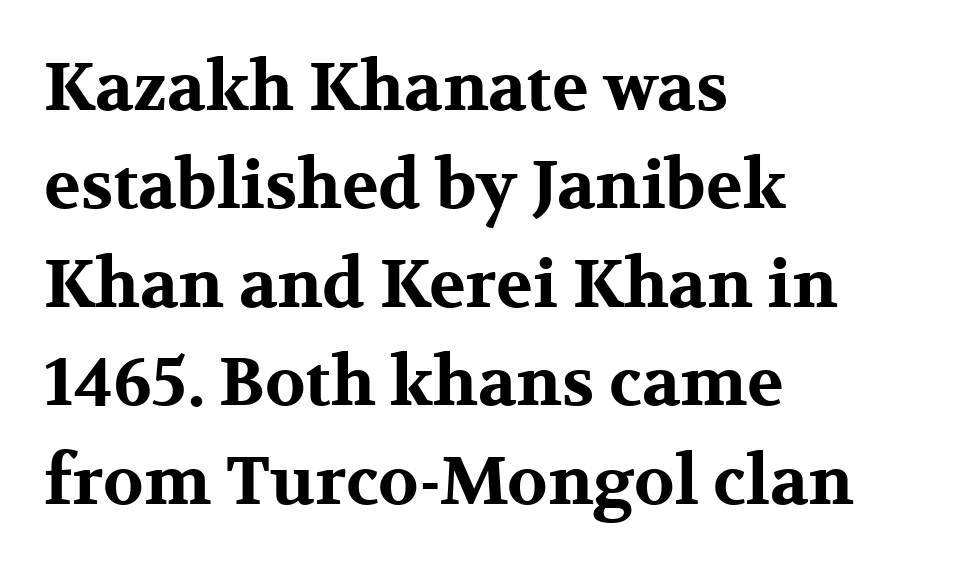
{"serif": "yes", "italic": "no", "bold": "yes", "weight": "bold", "width": "wide", "stroke_contrast": "medium", "x_height": "medium", "monospaced": "no", "underline": "no", "align": "left", "line_spacing": "normal", "line_spacing_ratio": 1.47, "letter_spacing": "normal", "letter_spacing_em": 0.0, "glyph_px": 67}
